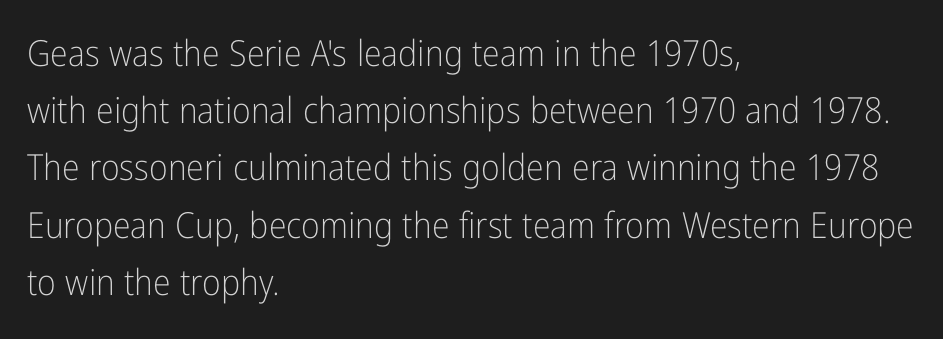
Q: Is the text bold? A: No.
Q: Is the text italic (slanted)? A: No, it is upright.
Q: Is the typeface a serif or a sans-serif typeface? A: Sans-serif.
Q: Is the text underlined? A: No.
Q: How is the paragraph aligned? A: Left-aligned.
Q: Is the spacing between letters normal or unusually wide? A: Normal.
Q: Is the spacing between lines tight, normal or loose? A: Normal.
Q: Width (condensed, normal, or wide)? A: Condensed.
Q: Stroke contrast? A: Low.
Q: x-height? A: Medium.
Q: Monospaced? A: No.
